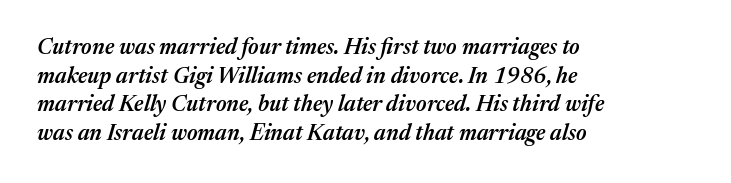
Glyph-to-glyph distance matches everyday printed text. These lines sit exactly where default settings would place them. The words here are not underlined. Does the lettering tilt? It does — this is italic.
